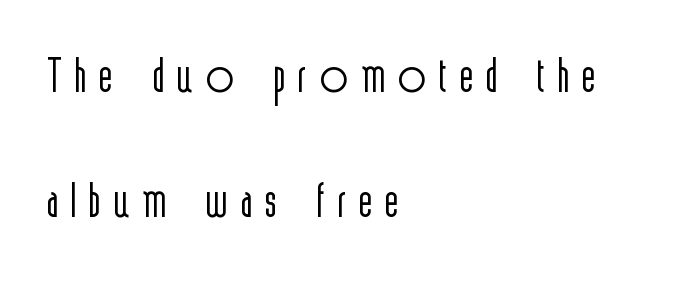
The image shows 70 px light, condensed sans-serif type, upright; set left-aligned, line spacing 1.78x, not underlined; a medium x-height.
